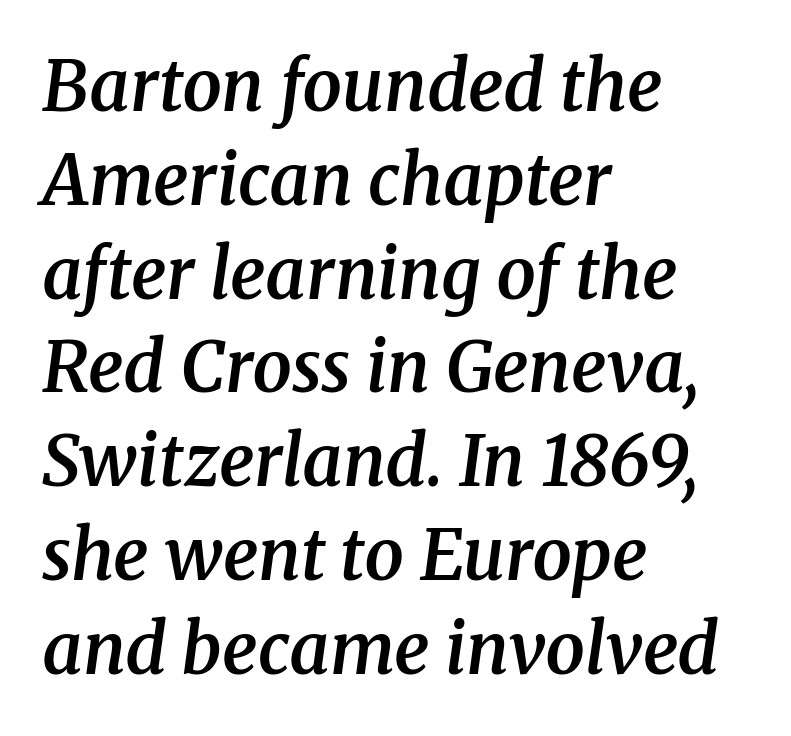
{"serif": "yes", "italic": "yes", "lean": "right", "slant_degrees": 8, "bold": "semi", "weight": "semibold", "width": "normal", "stroke_contrast": "medium", "x_height": "medium", "monospaced": "no", "underline": "no", "align": "left", "line_spacing": "normal", "line_spacing_ratio": 1.34, "letter_spacing": "normal", "letter_spacing_em": 0.0, "glyph_px": 70}
